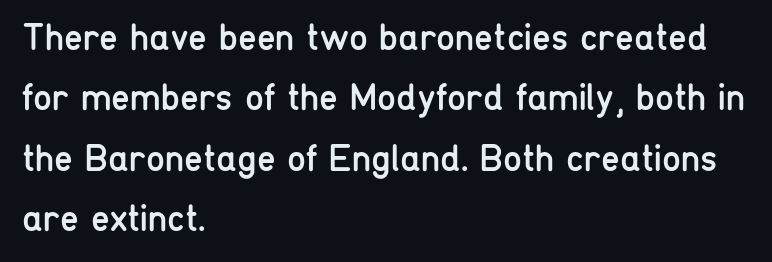
The image shows 38 px regular-weight, condensed sans-serif type, upright; set left-aligned, normal line spacing (1.59x), normal letter spacing, not underlined; low stroke contrast and a medium x-height.
